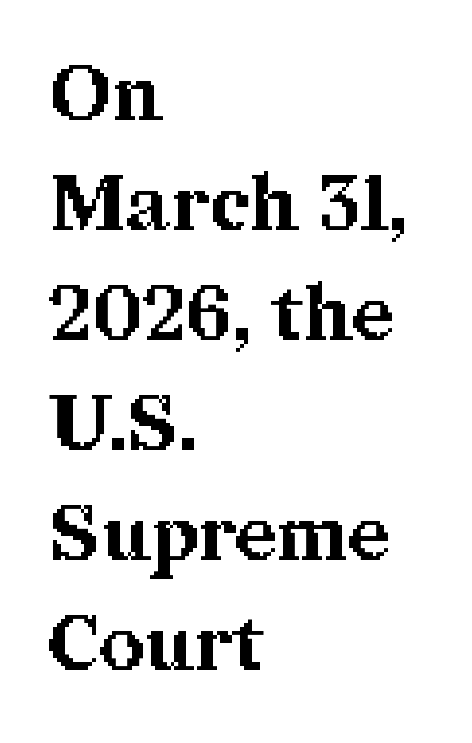
Q: Is the text bold? A: Yes.
Q: Is the text italic (slanted)? A: No, it is upright.
Q: Is the typeface a serif or a sans-serif typeface? A: Serif.
Q: Is the text underlined? A: No.
Q: How is the paragraph aligned? A: Left-aligned.
Q: Is the spacing between letters normal or unusually wide? A: Normal.
Q: Is the spacing between lines tight, normal or loose? A: Normal.
Q: Width (condensed, normal, or wide)? A: Normal.
Q: Stroke contrast? A: Medium.
Q: x-height? A: Medium.
Q: Monospaced? A: No.
